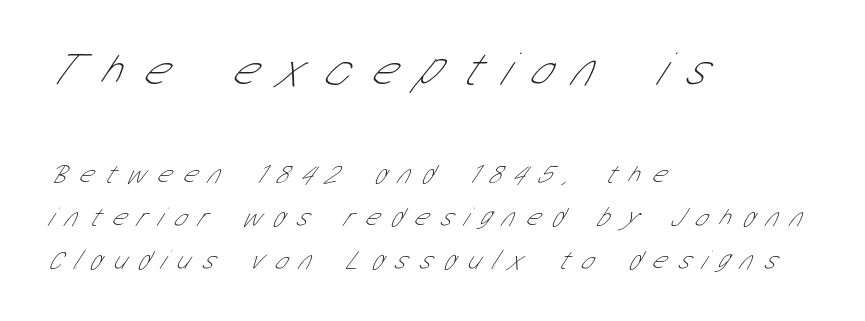
{"serif": "no", "bold": "no", "weight": "thin", "width": "condensed", "stroke_contrast": "low", "x_height": "medium", "monospaced": "no", "underline": "no", "align": "left", "line_spacing": "normal", "line_spacing_ratio": 1.59, "letter_spacing": "wide", "letter_spacing_em": 0.44, "larger_block": "first", "size_ratio": 1.78, "glyph_px": 48}
